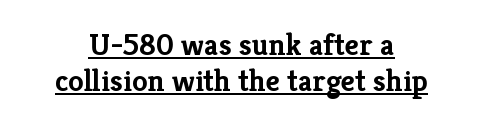
Q: Is the text bold? A: Yes.
Q: Is the text italic (slanted)? A: No, it is upright.
Q: Is the typeface a serif or a sans-serif typeface? A: Serif.
Q: Is the text underlined? A: Yes.
Q: Is the spacing between letters normal or unusually wide? A: Normal.
Q: Width (condensed, normal, or wide)? A: Normal.
Q: Stroke contrast? A: Low.
Q: x-height? A: Medium.
Q: Monospaced? A: No.
